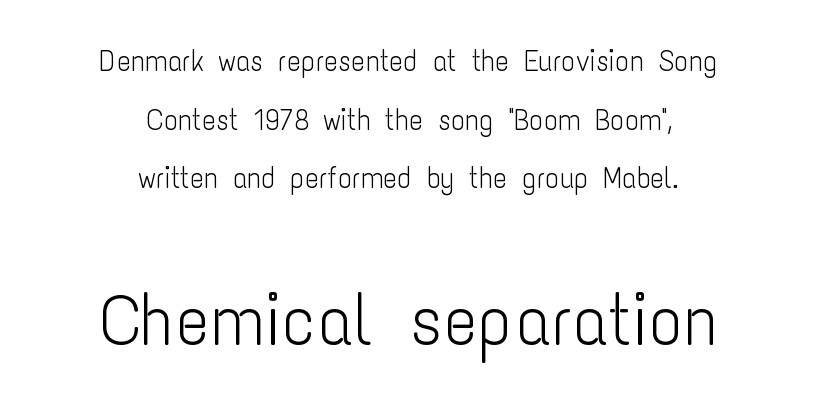
The image shows 72 px light, condensed sans-serif type, upright; set centered, loose line spacing (2.02x), normal letter spacing, not underlined; the second (bottom) block is 2.48x larger; low stroke contrast and a medium x-height.
